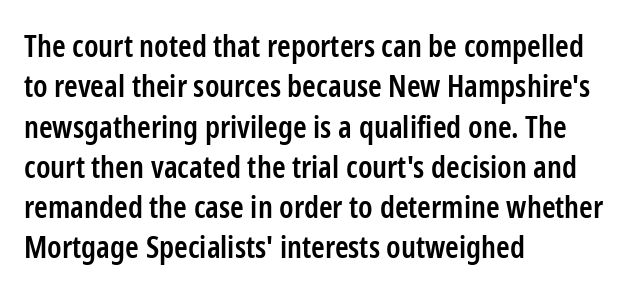
{"serif": "no", "italic": "no", "bold": "semi", "weight": "semibold", "width": "condensed", "stroke_contrast": "low", "x_height": "medium", "monospaced": "no", "underline": "no", "align": "left", "line_spacing": "normal", "line_spacing_ratio": 1.3, "letter_spacing": "normal", "letter_spacing_em": 0.0, "glyph_px": 31}
